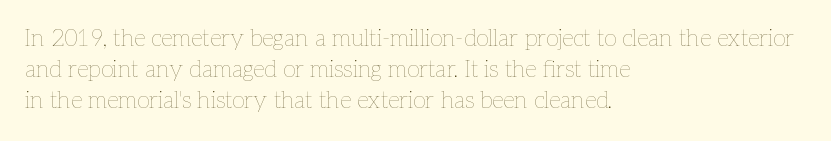
The image shows 23 px text type, upright; set left-aligned, normal line spacing (1.35x), normal letter spacing, not underlined.
